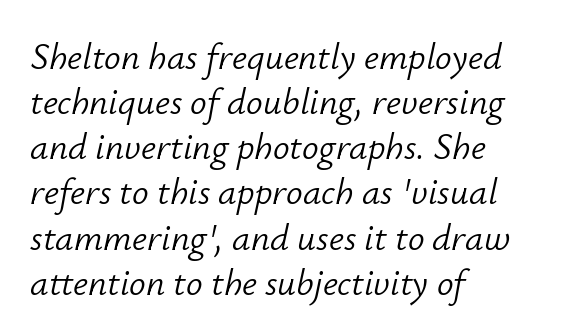
The font is comparable to plain body text, perhaps lighter. Students, note that the glyphs here touch the page at normal intervals. Typeset ragged right — the left edge is the straight one. You could not count columns in this text — the font is proportionally spaced. Plain, unruled lines of type.
